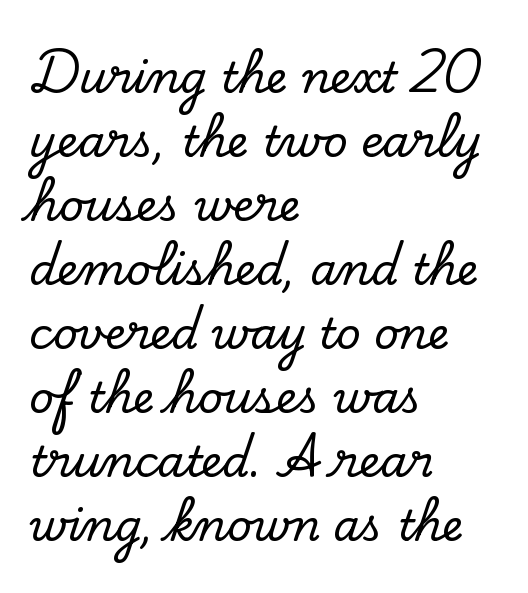
{"serif": "yes", "width": "normal", "stroke_contrast": "low", "x_height": "small", "monospaced": "no", "underline": "no", "align": "left", "line_spacing": "normal", "line_spacing_ratio": 1.49, "letter_spacing": "normal", "letter_spacing_em": 0.0, "glyph_px": 43}
